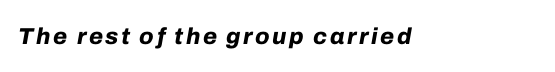
Q: Is the text bold? A: Yes.
Q: Is the text italic (slanted)? A: Yes, it leans right by about 10 degrees.
Q: Is the text underlined? A: No.
